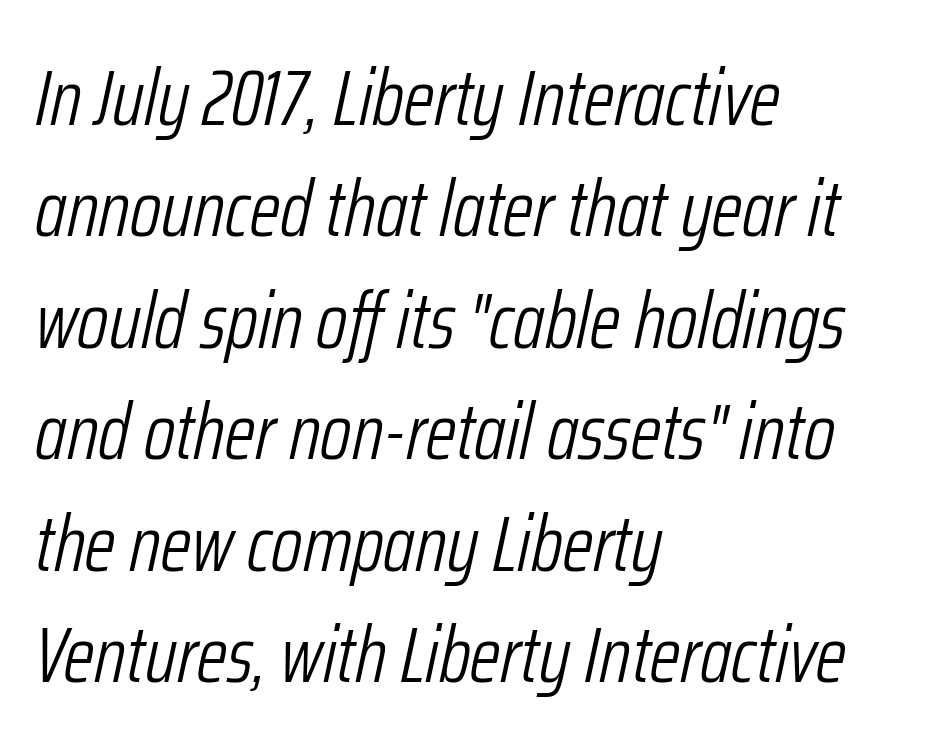
{"italic": "yes", "lean": "right", "slant_degrees": 12, "bold": "no", "weight": "light", "width": "condensed", "stroke_contrast": "low", "x_height": "medium", "monospaced": "no", "underline": "no", "align": "left", "line_spacing": "normal", "line_spacing_ratio": 1.41, "letter_spacing": "normal", "letter_spacing_em": 0.0, "glyph_px": 79}
